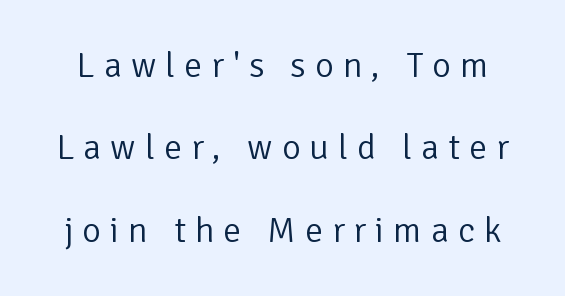
Examine the stroke ends and you'll find no serifs. The passage shown has open, widely tracked lettering throughout. The letters advance in unequal steps, a hallmark of proportional type. The passage shown stacks its lines with a broad gap. No chunkiness to these letters — they're not bold.
